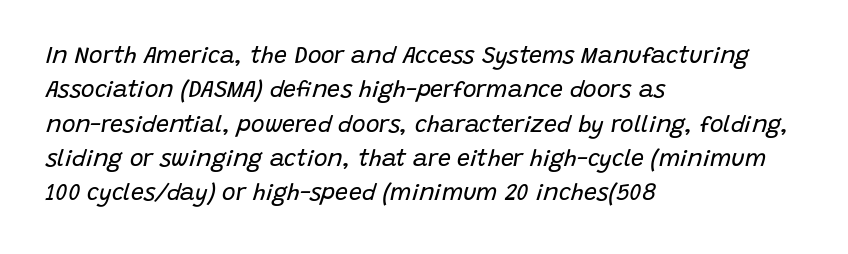
Q: Is the text bold? A: No.
Q: Is the text italic (slanted)? A: Yes, it leans right by about 15 degrees.
Q: Is the text underlined? A: No.
Q: How is the paragraph aligned? A: Left-aligned.
Q: Is the spacing between letters normal or unusually wide? A: Normal.
Q: Is the spacing between lines tight, normal or loose? A: Normal.
